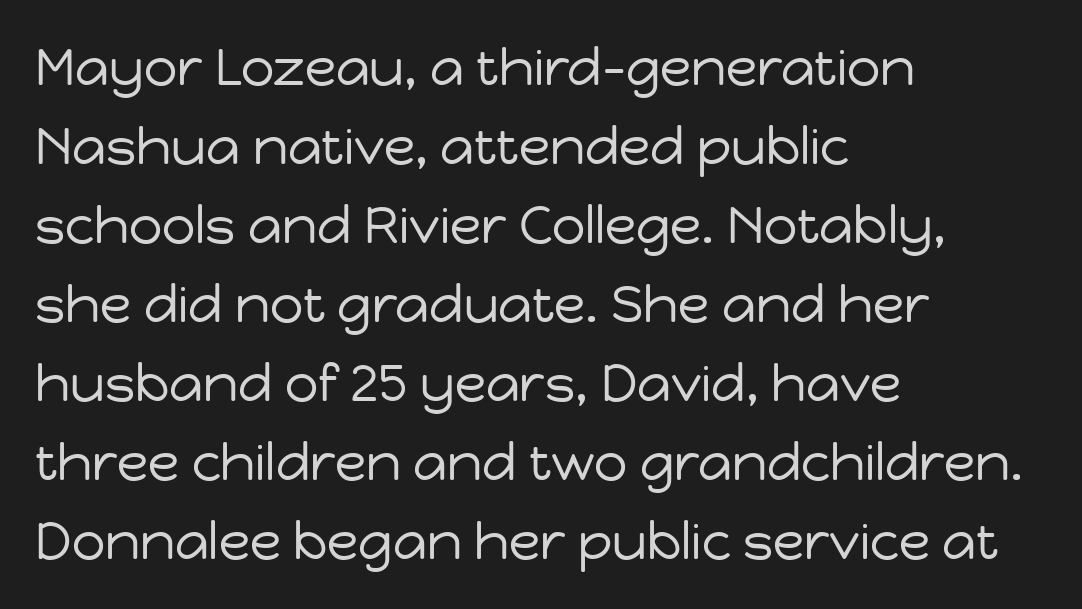
Q: Is the text bold? A: No.
Q: Is the text italic (slanted)? A: No, it is upright.
Q: Is the typeface a serif or a sans-serif typeface? A: Sans-serif.
Q: Is the text underlined? A: No.
Q: How is the paragraph aligned? A: Left-aligned.
Q: Is the spacing between letters normal or unusually wide? A: Normal.
Q: Is the spacing between lines tight, normal or loose? A: Normal.
Q: Width (condensed, normal, or wide)? A: Normal.
Q: Stroke contrast? A: Low.
Q: x-height? A: Medium.
Q: Monospaced? A: No.
